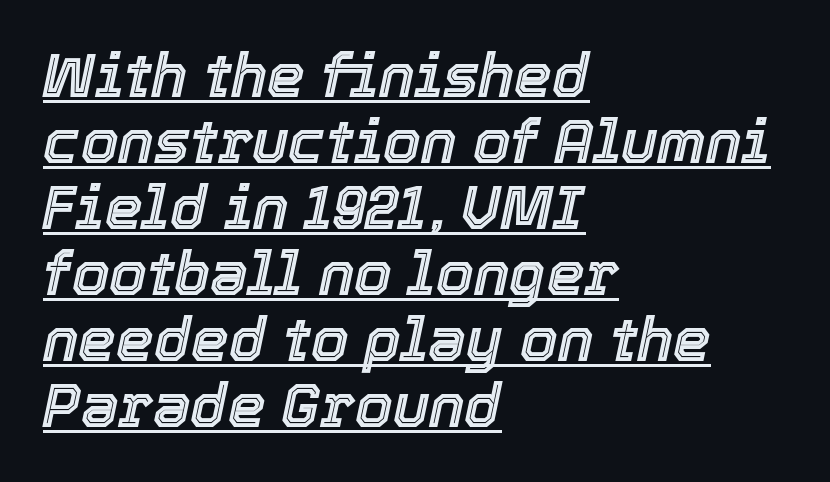
Leading: reduced. These lines stack with their left ends in a neat column. Note the varied advance widths — an 'i' is clearly narrower than an 'm'. The face used here has a pronounced slope to its letters. Glance below the letters and you will spot a drawn line.
